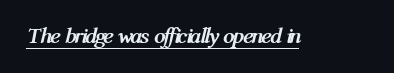
Q: Is the text bold? A: Yes.
Q: Is the text italic (slanted)? A: Yes, it leans right by about 12 degrees.
Q: Is the text underlined? A: Yes.
Q: Is the spacing between letters normal or unusually wide? A: Normal.
